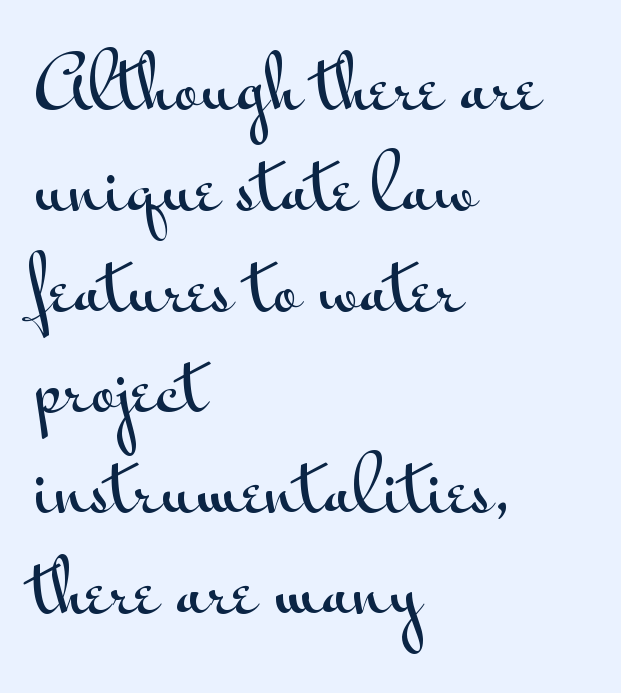
Q: Is the typeface a serif or a sans-serif typeface? A: Sans-serif.
Q: Is the text underlined? A: No.
Q: How is the paragraph aligned? A: Left-aligned.
Q: Is the spacing between letters normal or unusually wide? A: Normal.
Q: Is the spacing between lines tight, normal or loose? A: Normal.
Q: Width (condensed, normal, or wide)? A: Wide.
Q: Stroke contrast? A: Medium.
Q: x-height? A: Small.
Q: Monospaced? A: No.
